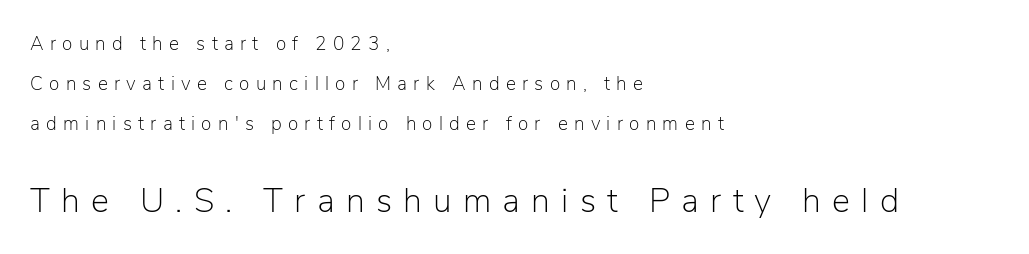
{"serif": "no", "italic": "no", "bold": "no", "weight": "light", "width": "normal", "stroke_contrast": "low", "x_height": "medium", "monospaced": "no", "underline": "no", "align": "left", "line_spacing": "loose", "line_spacing_ratio": 2.1, "letter_spacing": "wide", "letter_spacing_em": 0.33, "larger_block": "second", "size_ratio": 1.79, "glyph_px": 34}
